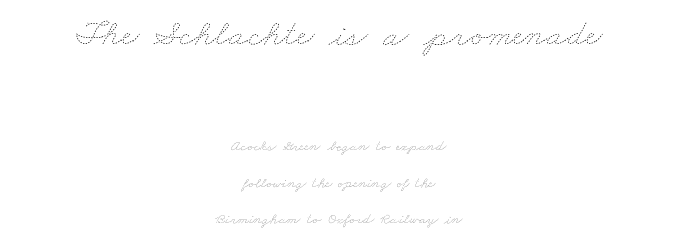
The specimen omits any rule beneath the text block's lines. The typesetting does not lean heavy: it is not bold. If you folded the block vertically in half, each line would mirror itself in length. How would I describe the line gaps? Wide and relaxed.
